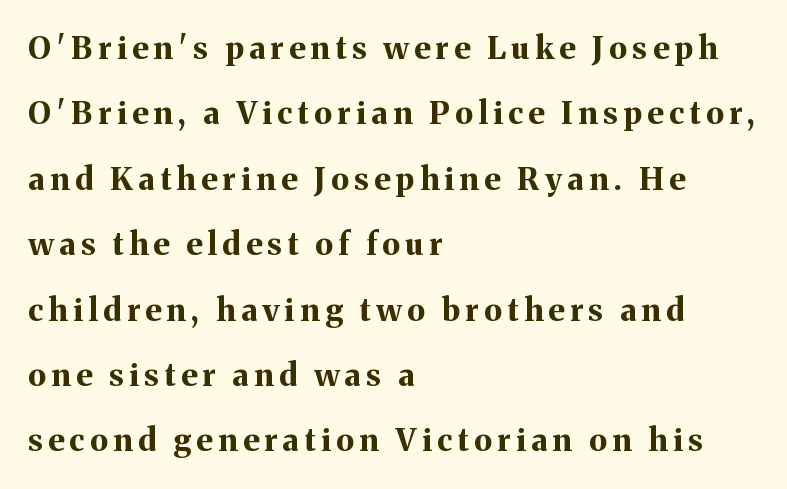
{"serif": "yes", "italic": "no", "bold": "yes", "weight": "bold", "width": "normal", "stroke_contrast": "medium", "x_height": "medium", "monospaced": "no", "underline": "no", "align": "left", "line_spacing": "loose", "line_spacing_ratio": 2.11, "glyph_px": 31}
